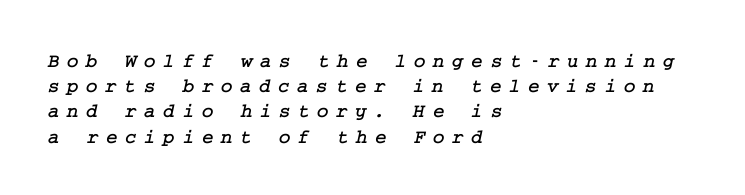
{"underline": "no", "align": "left", "line_spacing": "normal", "line_spacing_ratio": 1.26, "letter_spacing": "wide", "letter_spacing_em": 0.37, "glyph_px": 20}
